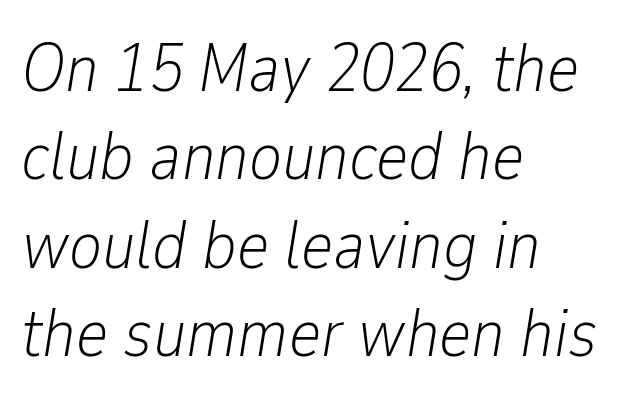
The image shows 69 px light, condensed type, italic (leaning right); set left-aligned, normal line spacing (1.28x), normal letter spacing, not underlined; low stroke contrast and a medium x-height.
